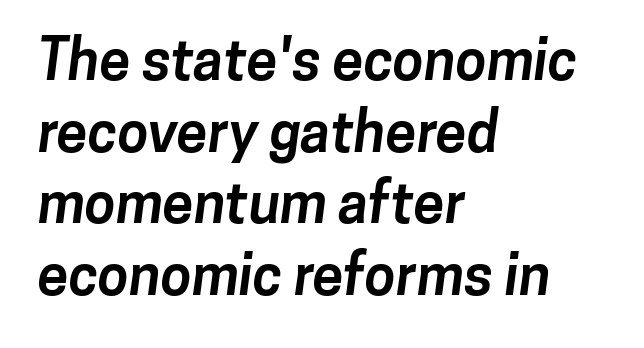
Rows of type keep a routine distance in the vertical direction. Each letter keeps its own natural width here, so spacing adapts to shape. I'd call this a sans setting — the letters go barefoot. Reading down the block, your eye returns to a fixed left position each line.
